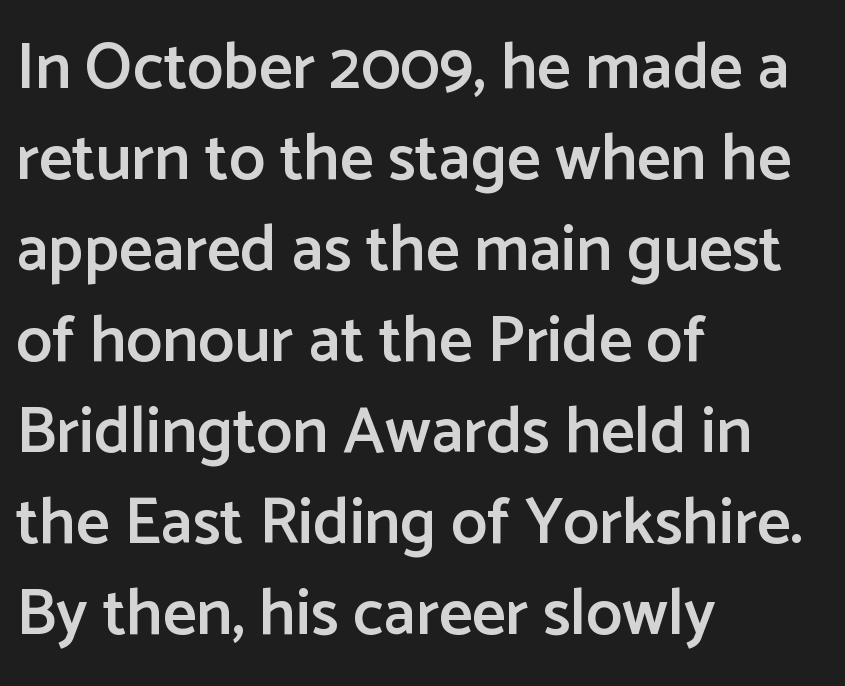
Where is the straight margin? On the left. A typesetter would call this zero additional tracking. The letters stand straight up with perfectly vertical stems. Do the characters align in a grid? No, the font is proportional. A typesetter would call this leading conventional body-copy spacing.
